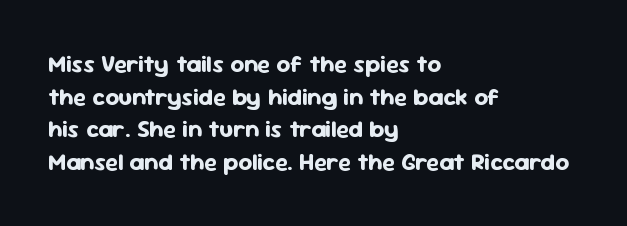
The image shows 24 px bold type, upright; set left-aligned, normal line spacing (1.36x), normal letter spacing, not underlined.
